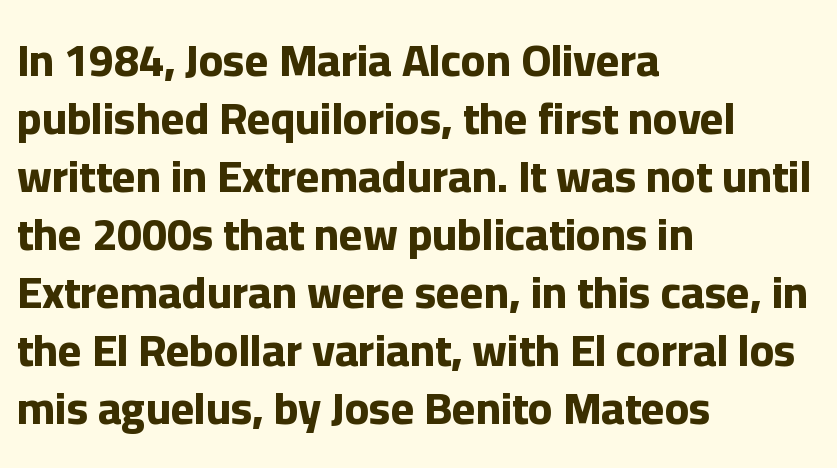
Q: Is the text bold? A: Yes.
Q: Is the text italic (slanted)? A: No, it is upright.
Q: Is the typeface a serif or a sans-serif typeface? A: Sans-serif.
Q: Is the text underlined? A: No.
Q: How is the paragraph aligned? A: Left-aligned.
Q: Is the spacing between letters normal or unusually wide? A: Normal.
Q: Is the spacing between lines tight, normal or loose? A: Normal.
Q: Width (condensed, normal, or wide)? A: Normal.
Q: Stroke contrast? A: Low.
Q: x-height? A: Medium.
Q: Monospaced? A: No.
